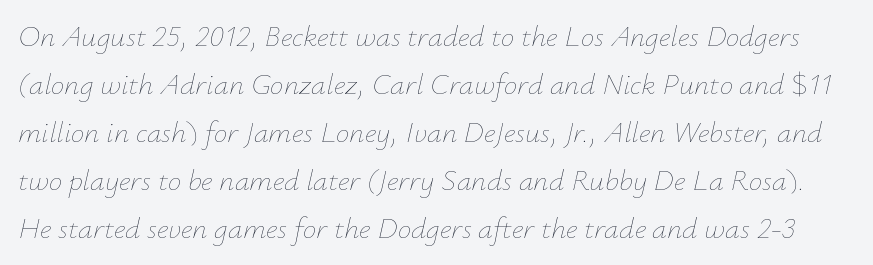
The image shows 30 px thin type, italic (leaning right); set normal line spacing (1.6x), normal letter spacing, not underlined; low stroke contrast and a small x-height.
